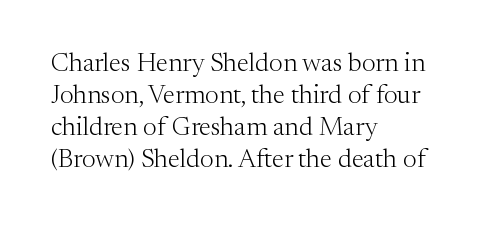
Q: Is the text bold? A: No.
Q: Is the text italic (slanted)? A: No, it is upright.
Q: Is the text underlined? A: No.
Q: How is the paragraph aligned? A: Left-aligned.
Q: Is the spacing between letters normal or unusually wide? A: Normal.
